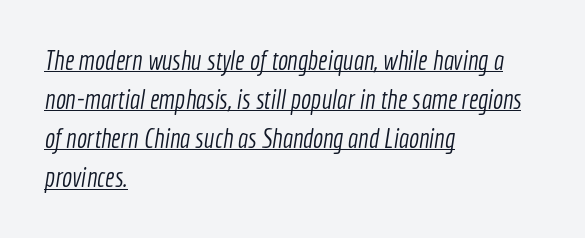
Q: Is the text bold? A: No.
Q: Is the text underlined? A: Yes.
Q: How is the paragraph aligned? A: Left-aligned.
Q: Is the spacing between letters normal or unusually wide? A: Normal.
Q: Is the spacing between lines tight, normal or loose? A: Normal.
